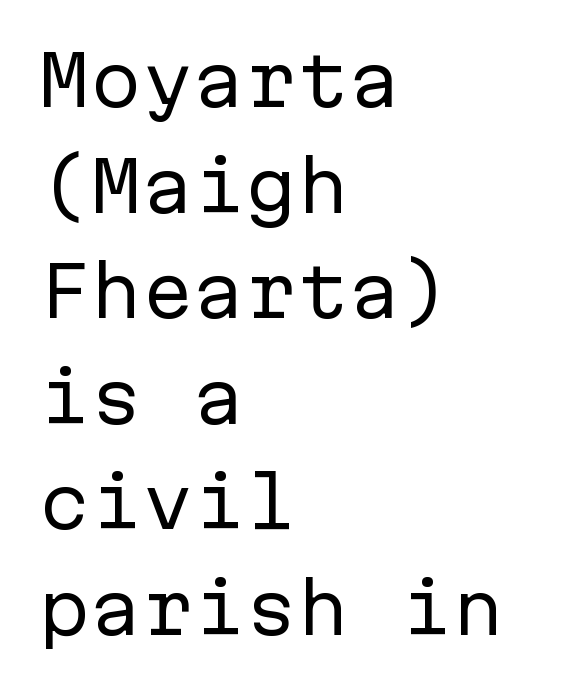
Has an underline been added? It has not. Summary of vertical rhythm: regular, with standard interline spacing. This sample has the even, mechanical cadence of fixed-width lettering. Compared with a centered layout, this one pins lines to the left instead. Nothing sits at the stroke ends, so this counts as sans-serif.
